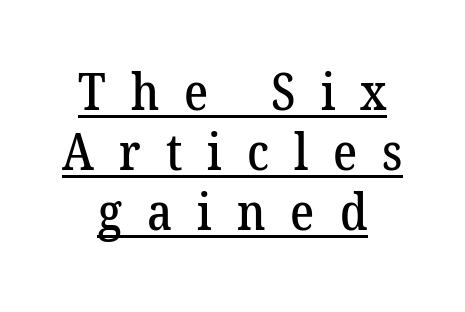
{"serif": "yes", "width": "normal", "stroke_contrast": "low", "x_height": "medium", "monospaced": "no", "underline": "yes", "align": "center", "line_spacing_ratio": 1.18, "letter_spacing": "wide", "letter_spacing_em": 0.49, "glyph_px": 51}
